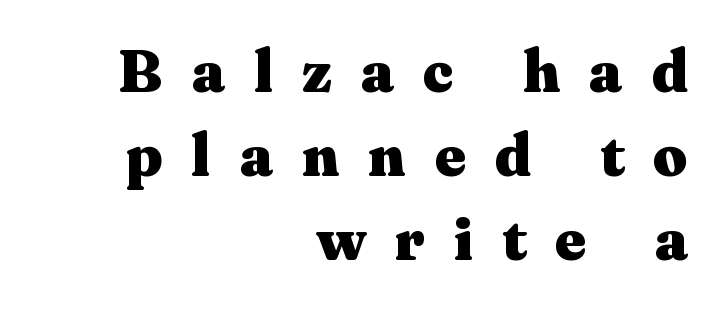
Q: Is the text bold? A: Yes.
Q: Is the text italic (slanted)? A: No, it is upright.
Q: Is the typeface a serif or a sans-serif typeface? A: Serif.
Q: Is the text underlined? A: No.
Q: How is the paragraph aligned? A: Right-aligned.
Q: Is the spacing between letters normal or unusually wide? A: Unusually wide.
Q: Is the spacing between lines tight, normal or loose? A: Normal.
Q: Width (condensed, normal, or wide)? A: Wide.
Q: Stroke contrast? A: Medium.
Q: x-height? A: Medium.
Q: Monospaced? A: No.
